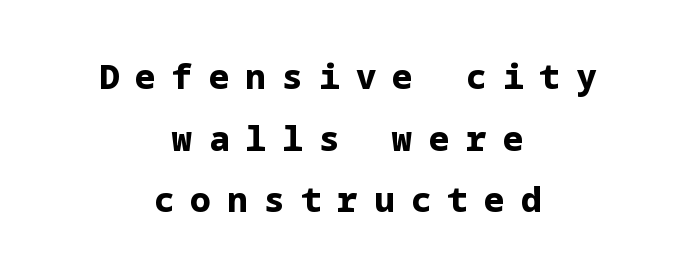
Display-style spreading of the glyphs; the letterfit is very open. Alignment: centered. Quick note: underline off. Designer's note — italics off, roman on. Regarding serifs, this sample does without them.
